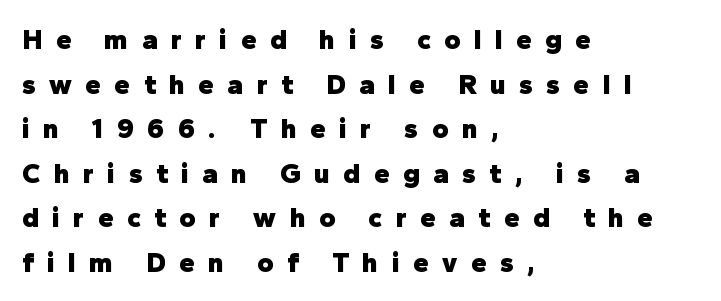
The image shows 28 px heavy sans-serif type, upright; set left-aligned, normal line spacing (1.59x), unusually wide letter spacing (+0.48 em), not underlined; low stroke contrast and a medium x-height.
